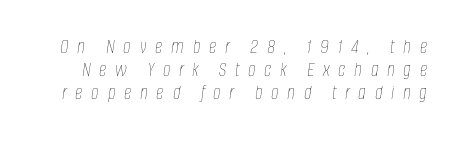
The image shows 21 px text type, italic (leaning right); set tight line spacing (1.1x), unusually wide letter spacing (+0.41 em), not underlined.
